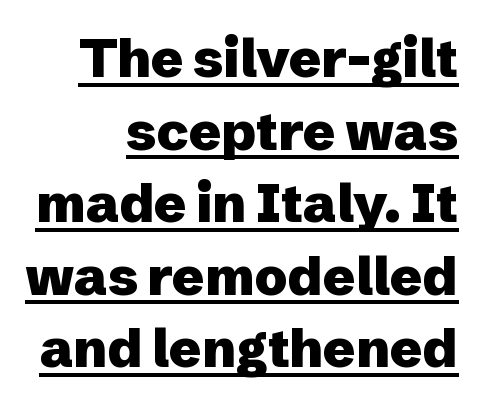
Q: Is the text bold? A: Yes.
Q: Is the text italic (slanted)? A: No, it is upright.
Q: Is the typeface a serif or a sans-serif typeface? A: Sans-serif.
Q: Is the text underlined? A: Yes.
Q: How is the paragraph aligned? A: Right-aligned.
Q: Is the spacing between letters normal or unusually wide? A: Normal.
Q: Is the spacing between lines tight, normal or loose? A: Normal.
Q: Width (condensed, normal, or wide)? A: Normal.
Q: Stroke contrast? A: Low.
Q: x-height? A: Medium.
Q: Monospaced? A: No.
